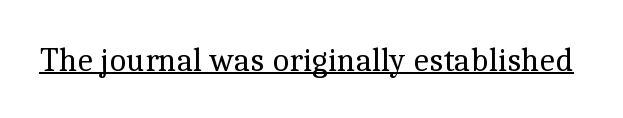
{"serif": "yes", "italic": "no", "bold": "no", "weight": "regular", "width": "normal", "x_height": "medium", "monospaced": "no", "underline": "yes", "letter_spacing": "normal", "letter_spacing_em": 0.0, "glyph_px": 33}
